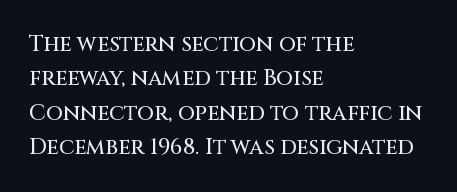
Teacher's note: observe the even left margin — that is flush-left alignment. The passage shown has conventional tracking throughout. It's the straight-up-and-down kind of type. The block of text has a typical density, with ordinary space between rows. The area under the type is left untouched.
